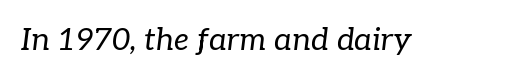
The letters carry serifs — small finishing strokes at the ends of their stems. Heaviness? Minimal to ordinary, like unemphasized prose. Proportional: the letters do not fall into vertical columns. Words appear dense and cohesive because spacing is normal.
